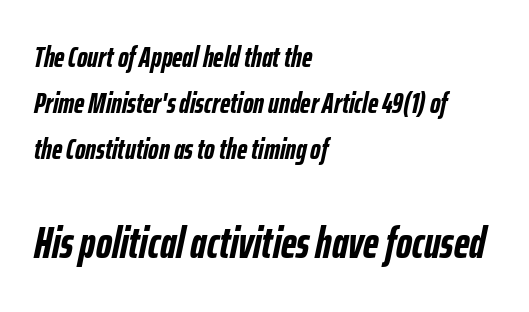
The image shows 44 px semibold, condensed type, italic (leaning right); set left-aligned, normal line spacing (1.59x), normal letter spacing, not underlined; the second (bottom) block is 1.52x larger; low stroke contrast and a medium x-height.
